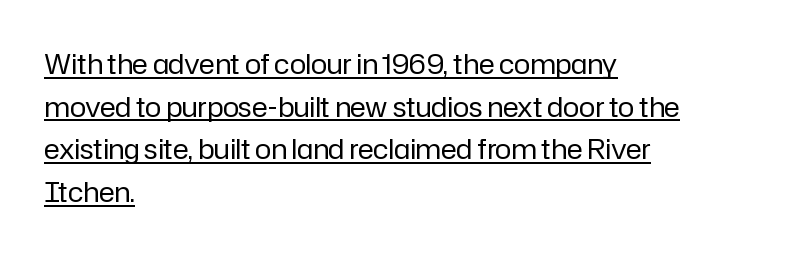
Q: Is the text bold? A: No.
Q: Is the text italic (slanted)? A: No, it is upright.
Q: Is the text underlined? A: Yes.
Q: How is the paragraph aligned? A: Left-aligned.
Q: Is the spacing between letters normal or unusually wide? A: Normal.
Q: Is the spacing between lines tight, normal or loose? A: Normal.
